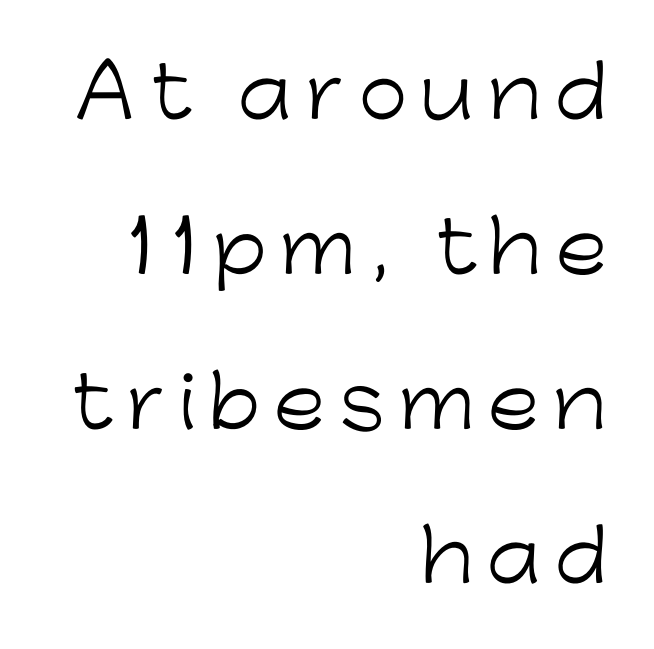
Quick note: interline space is abundant. What kind of face is this? One without serifs — a sans. Each letter keeps its own natural width here, so spacing adapts to shape. Teacher's note: observe the even right margin — that is flush-right alignment. This is roman type, the default non-slanted kind. Weight: in the light-to-regular range.
